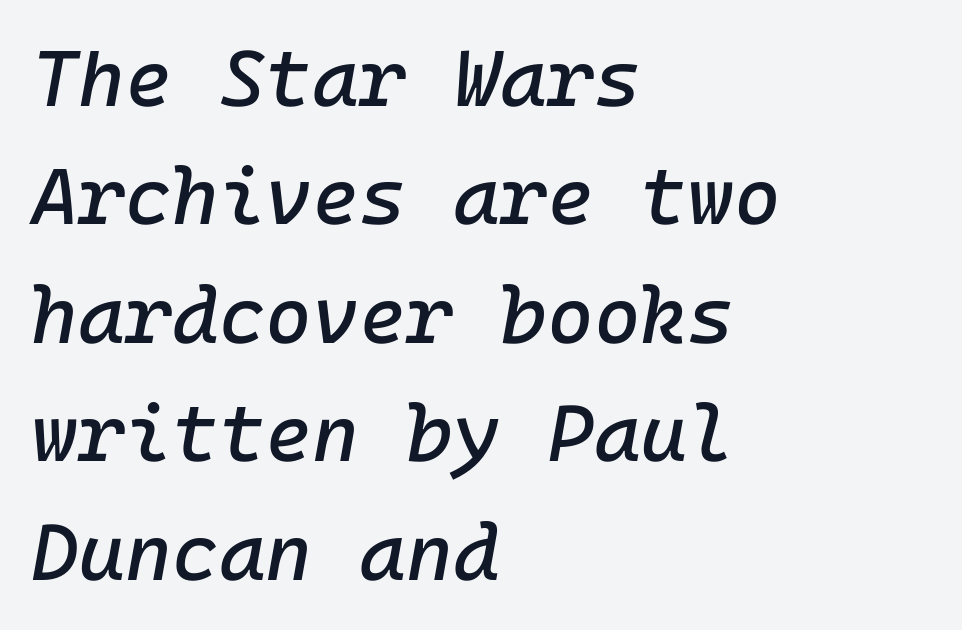
{"italic": "yes", "lean": "right", "slant_degrees": 10, "width": "normal", "stroke_contrast": "low", "x_height": "medium", "underline": "no", "align": "left", "line_spacing": "normal", "line_spacing_ratio": 1.48, "letter_spacing": "normal", "letter_spacing_em": 0.0, "glyph_px": 80}
